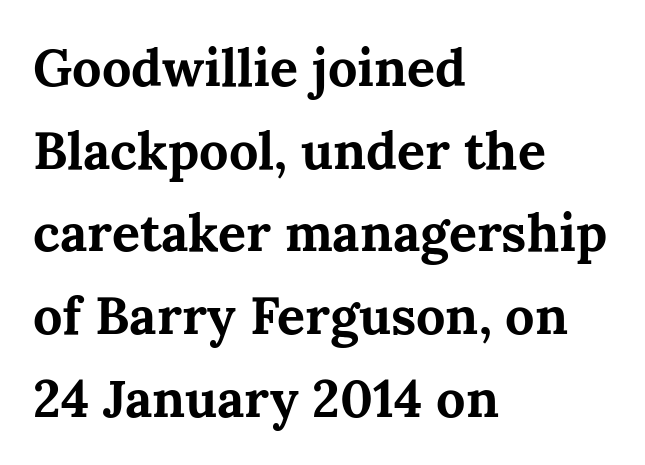
{"serif": "yes", "italic": "no", "bold": "yes", "weight": "bold", "width": "normal", "stroke_contrast": "medium", "x_height": "medium", "monospaced": "no", "underline": "no", "align": "left", "line_spacing": "normal", "line_spacing_ratio": 1.59, "letter_spacing": "normal", "letter_spacing_em": 0.0, "glyph_px": 52}
